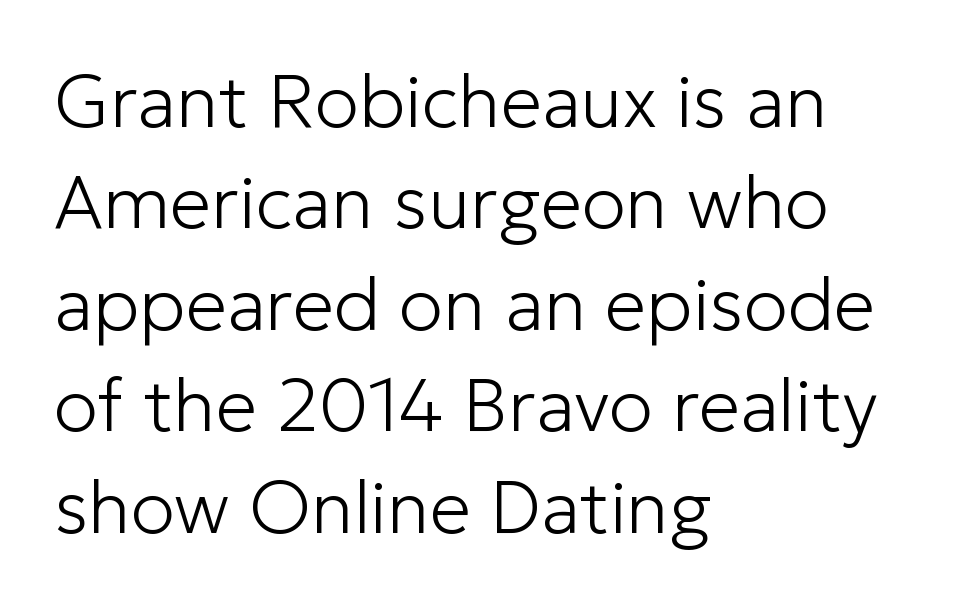
{"serif": "no", "italic": "no", "bold": "no", "weight": "light", "width": "normal", "stroke_contrast": "low", "x_height": "medium", "monospaced": "no", "underline": "no", "align": "left", "line_spacing": "normal", "line_spacing_ratio": 1.37, "letter_spacing": "normal", "letter_spacing_em": 0.0, "glyph_px": 74}
